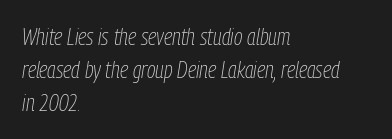
The image shows 23 px text type, italic (leaning right); set left-aligned, normal line spacing (1.43x), normal letter spacing, not underlined.
